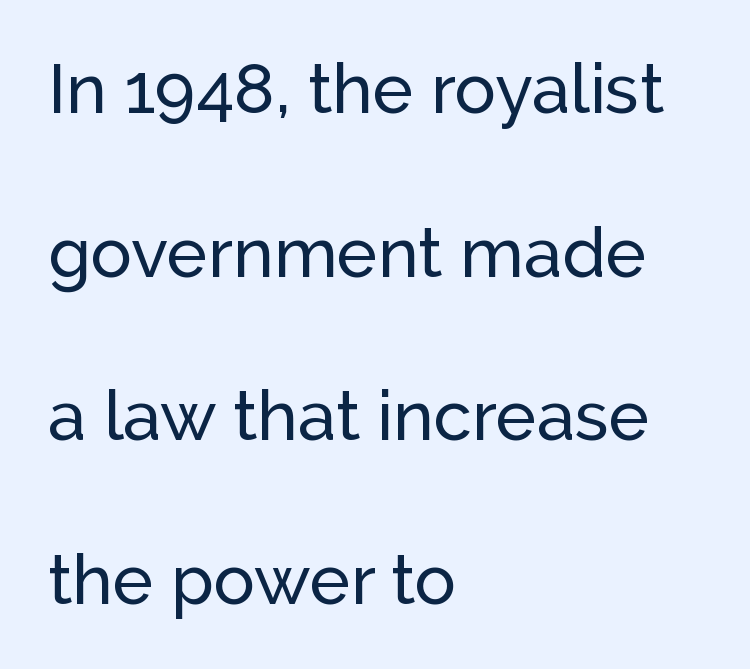
The image shows 69 px sans-serif type, upright; set left-aligned, loose line spacing (2.37x), normal letter spacing, not underlined; low stroke contrast and a medium x-height.
